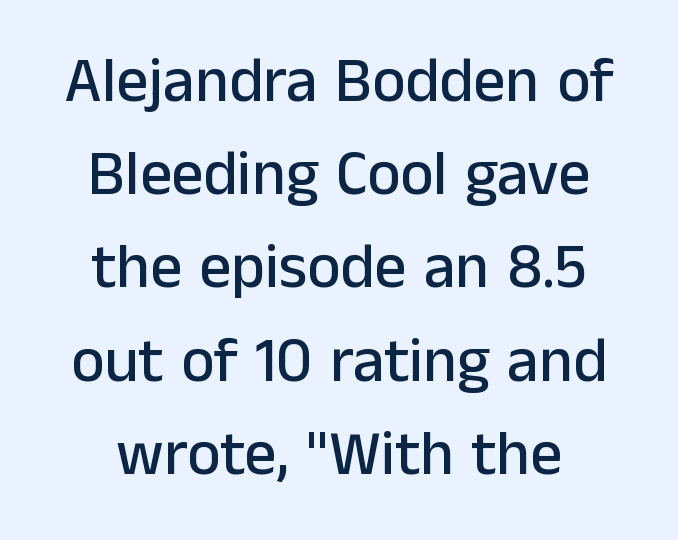
Character widths vary here, with narrow letters taking less room than wide ones. The lettering holds an erect, upright posture throughout. The glyphs are unaccompanied by any horizontal stroke below them. Does the copy run flush right? No — it is centered line by line. The letters sit at their default tracking, neither squeezed nor spread.
